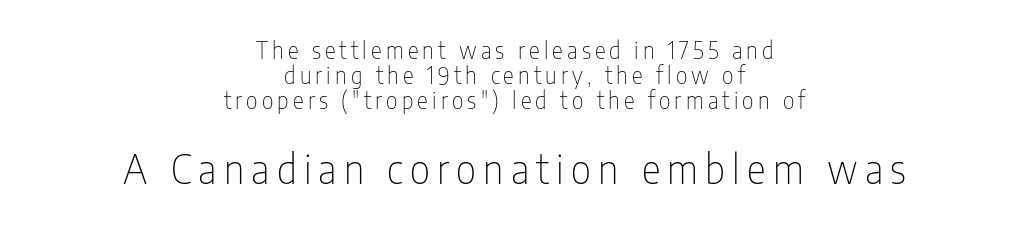
The image shows 40 px thin, condensed sans-serif type, upright; set centered, tight line spacing (1.08x), not underlined; the second (bottom) block is 1.74x larger; low stroke contrast and a medium x-height.
